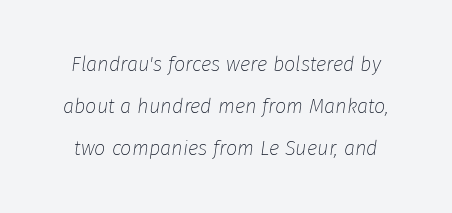
Q: Is the text bold? A: No.
Q: Is the text italic (slanted)? A: Yes, it leans right by about 8 degrees.
Q: Is the text underlined? A: No.
Q: Is the spacing between letters normal or unusually wide? A: Normal.
Q: Is the spacing between lines tight, normal or loose? A: Loose.
